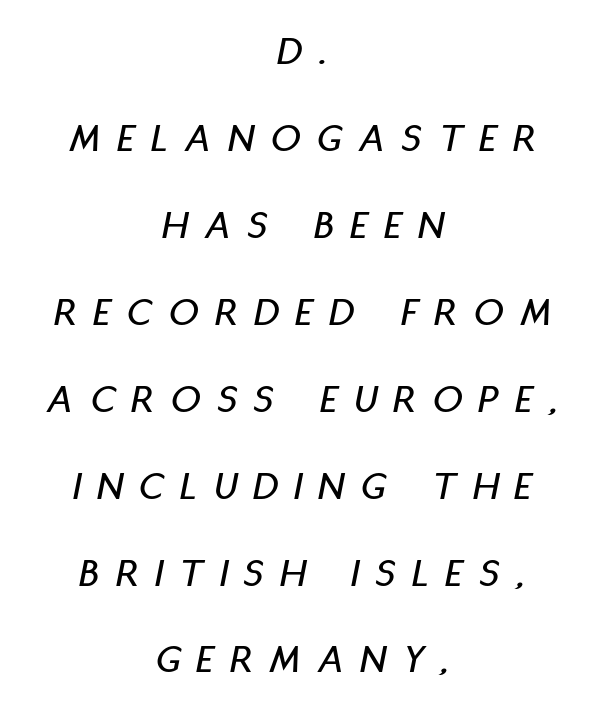
The image shows 41 px condensed type, italic (leaning right); set centered, loose line spacing (2.12x), unusually wide letter spacing (+0.42 em), not underlined; low stroke contrast and a large x-height.
